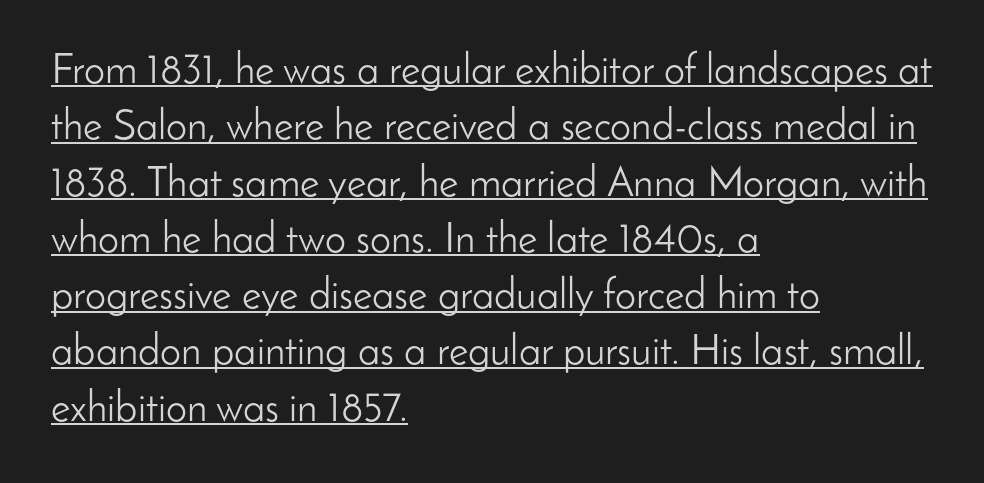
The rendered words wear a rule along their underside. Words appear dense and cohesive because spacing is normal. Casual observation: everything's shoved over to the left. The letters advance in unequal steps, a hallmark of proportional type. These lines were composed using upright roman letters.
